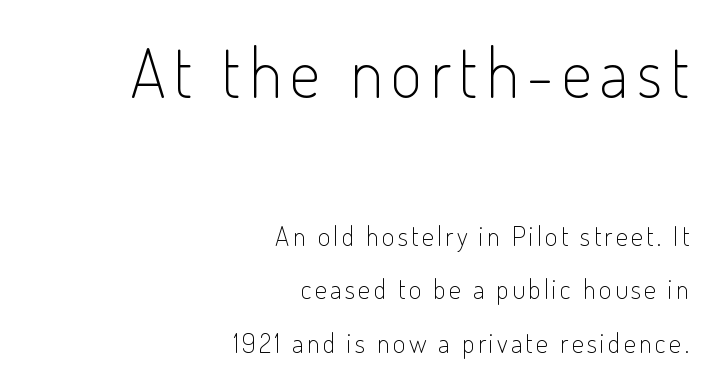
Stroke thickness stays within the range of a standard reading face or lighter. Each new line begins a long way beneath the previous one. Italic: no, the glyphs are upright roman. Is this a fixed-width face? No — the glyphs have proportional, varying widths.
